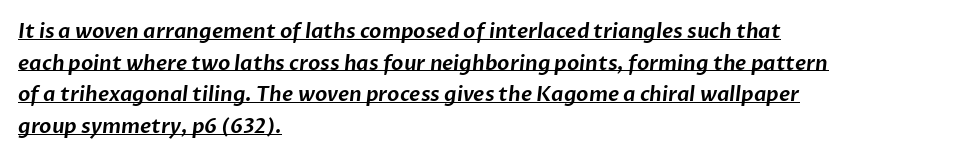
Regarding leading, the lines here are spaced in the standard way. What decoration does the sample have? An underline. The paragraph has a hard left edge and a soft right edge. Each word holds together tightly as a unit, with standard inter-letter gaps.
